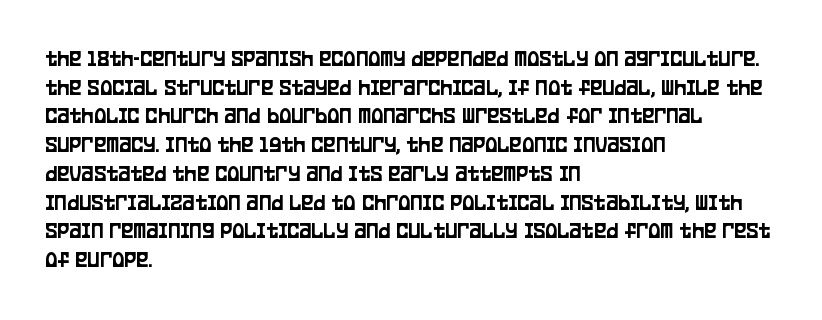
Q: Is the text italic (slanted)? A: No, it is upright.
Q: Is the text underlined? A: No.
Q: How is the paragraph aligned? A: Left-aligned.
Q: Is the spacing between letters normal or unusually wide? A: Normal.
Q: Is the spacing between lines tight, normal or loose? A: Normal.
